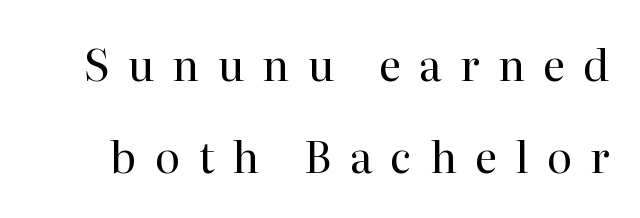
Q: Is the text bold? A: No.
Q: Is the text italic (slanted)? A: No, it is upright.
Q: Is the typeface a serif or a sans-serif typeface? A: Serif.
Q: Is the text underlined? A: No.
Q: Is the spacing between letters normal or unusually wide? A: Unusually wide.
Q: Is the spacing between lines tight, normal or loose? A: Loose.
Q: Width (condensed, normal, or wide)? A: Normal.
Q: Stroke contrast? A: High.
Q: x-height? A: Medium.
Q: Monospaced? A: No.
